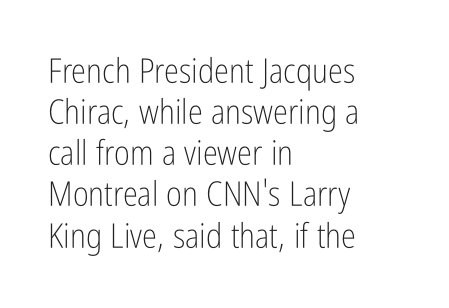
Horizontally, the lines are justified to the leading edge only. Do the characters align in a grid? No, the font is proportional. The space directly below the letters is spotless. This is sans-serif lettering, the kind often seen on screens and signage.
